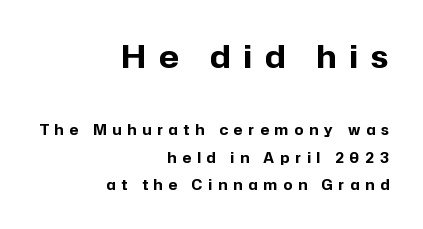
{"serif": "no", "italic": "no", "bold": "yes", "weight": "bold", "width": "normal", "stroke_contrast": "low", "x_height": "medium", "monospaced": "no", "underline": "no", "align": "right", "line_spacing": "loose", "line_spacing_ratio": 1.95, "letter_spacing": "wide", "letter_spacing_em": 0.43, "larger_block": "first", "size_ratio": 2.21, "glyph_px": 31}
